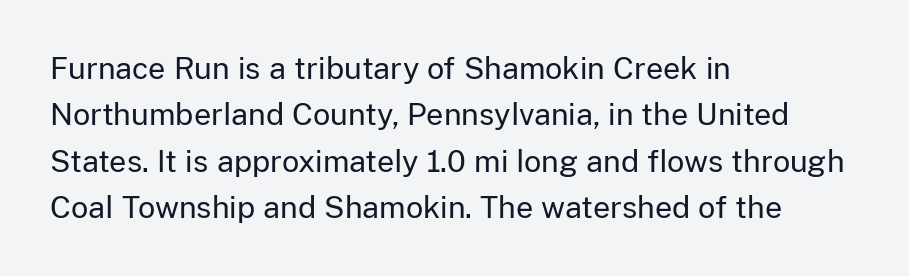
Nope, not italic — everything's standing straight. Alignment: flush left. The area under the type is left untouched. Students, observe: this is what conventionally led text looks like.
